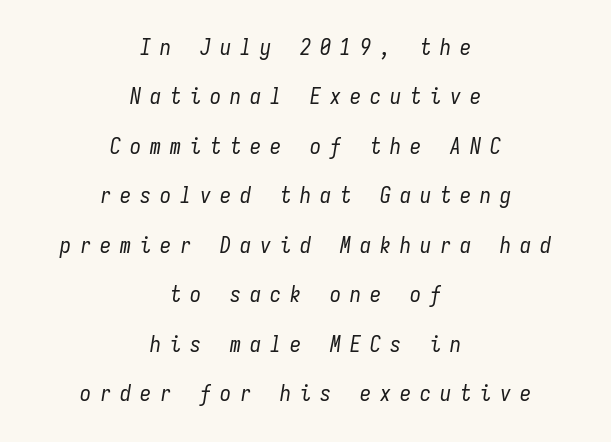
Q: Is the text bold? A: No.
Q: Is the text italic (slanted)? A: Yes, it leans right by about 9 degrees.
Q: Is the text underlined? A: No.
Q: How is the paragraph aligned? A: Centered.
Q: Is the spacing between letters normal or unusually wide? A: Unusually wide.
Q: Is the spacing between lines tight, normal or loose? A: Loose.
